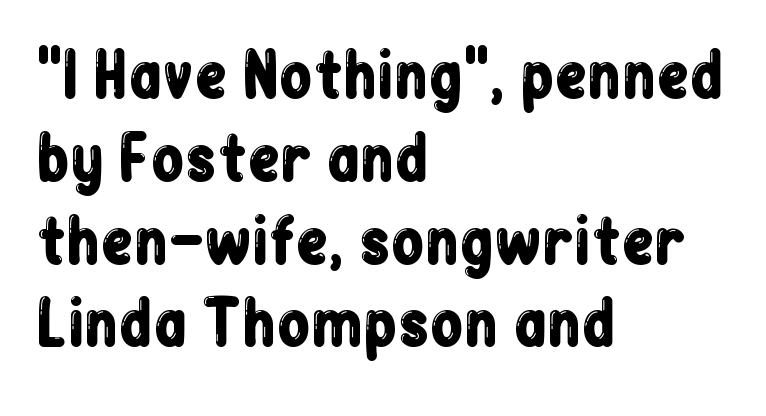
Q: Is the text italic (slanted)? A: No, it is upright.
Q: Is the typeface a serif or a sans-serif typeface? A: Sans-serif.
Q: Is the text underlined? A: No.
Q: How is the paragraph aligned? A: Left-aligned.
Q: Is the spacing between letters normal or unusually wide? A: Normal.
Q: Is the spacing between lines tight, normal or loose? A: Normal.
Q: Width (condensed, normal, or wide)? A: Condensed.
Q: Stroke contrast? A: Low.
Q: x-height? A: Medium.
Q: Monospaced? A: No.
